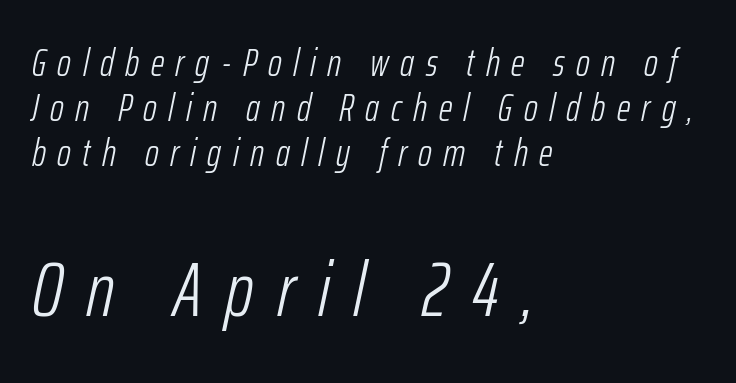
{"italic": "yes", "lean": "right", "slant_degrees": 12, "bold": "no", "weight": "light", "width": "condensed", "stroke_contrast": "low", "x_height": "medium", "monospaced": "no", "underline": "no", "align": "left", "line_spacing_ratio": 1.18, "letter_spacing": "wide", "letter_spacing_em": 0.3, "larger_block": "second", "size_ratio": 2.03, "glyph_px": 77}
